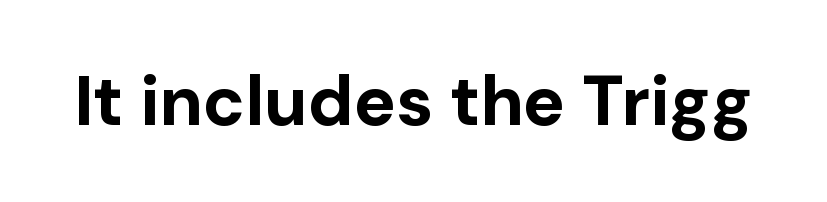
Q: Is the text bold? A: Yes.
Q: Is the text italic (slanted)? A: No, it is upright.
Q: Is the typeface a serif or a sans-serif typeface? A: Sans-serif.
Q: Is the text underlined? A: No.
Q: Is the spacing between letters normal or unusually wide? A: Normal.
Q: Width (condensed, normal, or wide)? A: Normal.
Q: Stroke contrast? A: Low.
Q: x-height? A: Medium.
Q: Monospaced? A: No.
